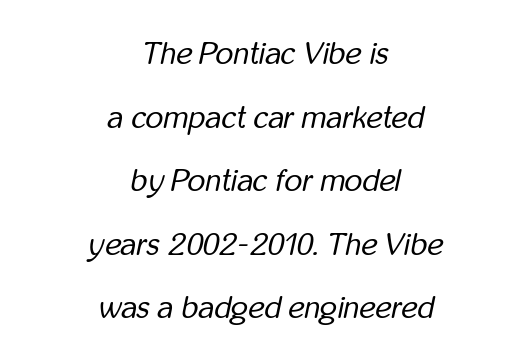
{"italic": "yes", "lean": "right", "slant_degrees": 12, "bold": "no", "weight": "regular", "width": "condensed", "stroke_contrast": "low", "x_height": "medium", "monospaced": "no", "underline": "no", "align": "center", "line_spacing": "loose", "line_spacing_ratio": 2.05, "letter_spacing": "normal", "letter_spacing_em": 0.0, "glyph_px": 31}
